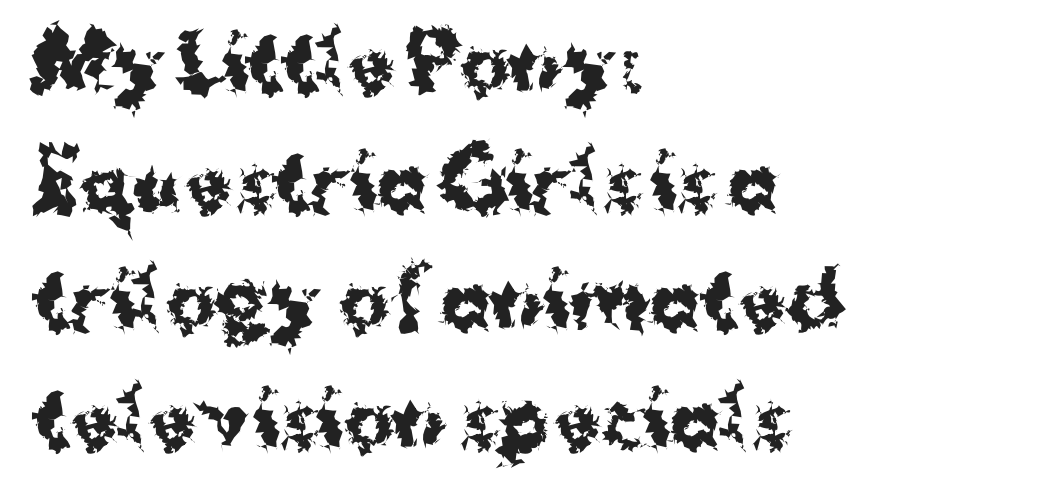
{"serif": "no", "italic": "no", "bold": "yes", "weight": "bold", "width": "normal", "stroke_contrast": "medium", "x_height": "medium", "monospaced": "no", "underline": "no", "align": "left", "line_spacing": "normal", "line_spacing_ratio": 1.56, "letter_spacing": "normal", "letter_spacing_em": 0.0, "glyph_px": 76}
